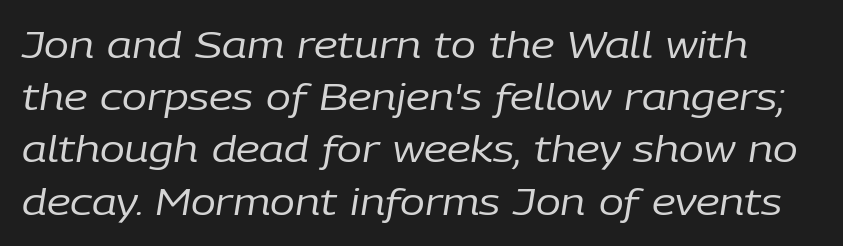
{"italic": "yes", "lean": "right", "slant_degrees": 9, "bold": "no", "weight": "regular", "width": "normal", "stroke_contrast": "low", "x_height": "medium", "monospaced": "no", "underline": "no", "line_spacing": "normal", "line_spacing_ratio": 1.41, "letter_spacing": "normal", "letter_spacing_em": 0.0, "glyph_px": 37}
